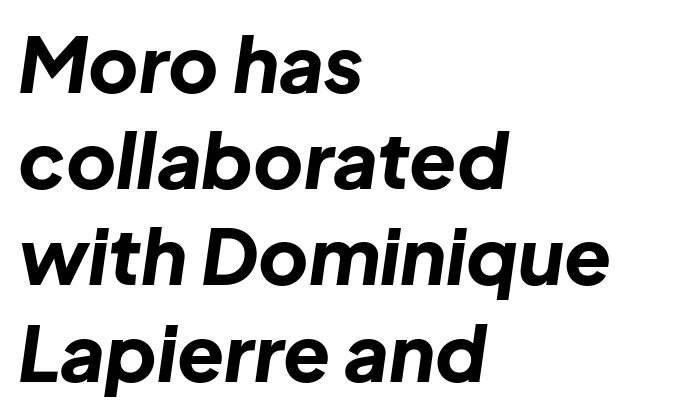
The image shows 77 px bold type, italic (leaning right); set left-aligned, normal line spacing (1.25x), normal letter spacing, not underlined; low stroke contrast and a medium x-height.
